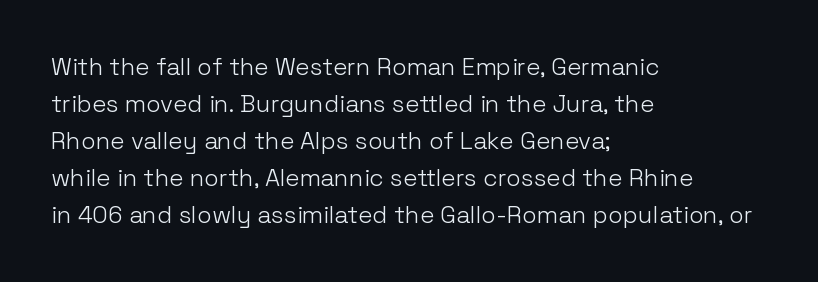
{"italic": "no", "bold": "no", "underline": "no", "align": "left", "line_spacing": "normal", "line_spacing_ratio": 1.54, "letter_spacing": "normal", "letter_spacing_em": 0.0, "glyph_px": 24}
